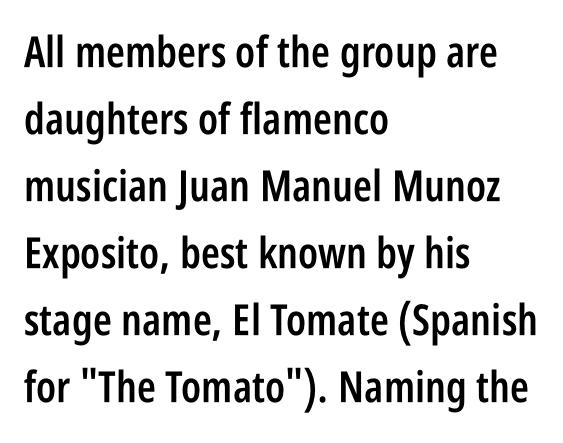
Q: Is the text bold? A: Semi-bold.
Q: Is the text italic (slanted)? A: No, it is upright.
Q: Is the typeface a serif or a sans-serif typeface? A: Sans-serif.
Q: Is the text underlined? A: No.
Q: How is the paragraph aligned? A: Left-aligned.
Q: Is the spacing between letters normal or unusually wide? A: Normal.
Q: Is the spacing between lines tight, normal or loose? A: Normal.
Q: Width (condensed, normal, or wide)? A: Condensed.
Q: Stroke contrast? A: Low.
Q: x-height? A: Large.
Q: Monospaced? A: No.
